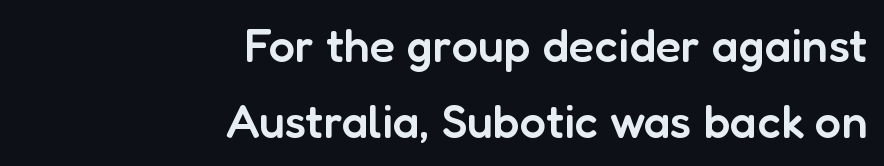
{"serif": "no", "italic": "no", "bold": "semi", "weight": "semibold", "width": "normal", "stroke_contrast": "low", "x_height": "medium", "monospaced": "no", "underline": "no", "align": "right", "line_spacing": "normal", "line_spacing_ratio": 1.61, "letter_spacing": "normal", "letter_spacing_em": 0.0, "glyph_px": 47}
